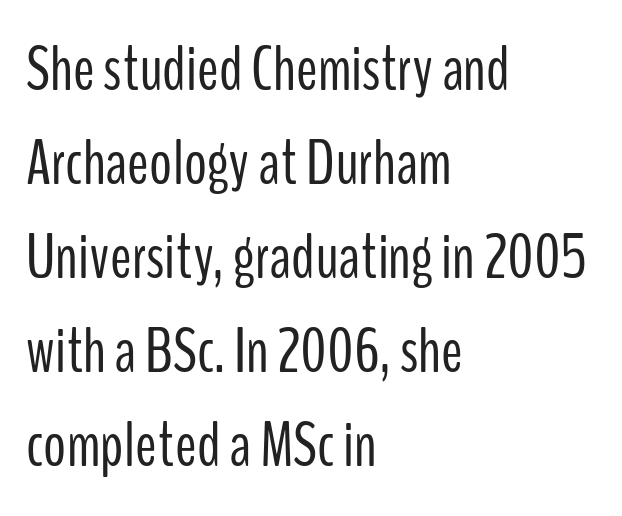
The image shows 64 px light, condensed sans-serif type, upright; set left-aligned, normal line spacing (1.47x), normal letter spacing, not underlined; low stroke contrast and a medium x-height.
